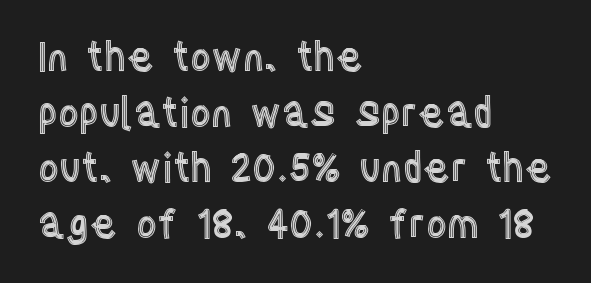
Q: Is the text italic (slanted)? A: No, it is upright.
Q: Is the text underlined? A: No.
Q: How is the paragraph aligned? A: Left-aligned.
Q: Is the spacing between letters normal or unusually wide? A: Normal.
Q: Is the spacing between lines tight, normal or loose? A: Normal.
Q: Width (condensed, normal, or wide)? A: Condensed.
Q: x-height? A: Large.
Q: Monospaced? A: No.
